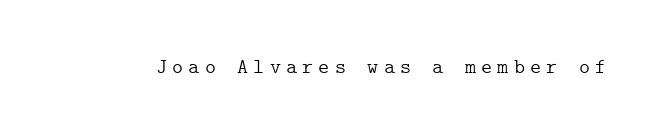
Descenders are the only things crossing below the line. The rendering inserts visible extra space after every character. Does the lettering tilt? It doesn't — this is upright. A quiet, ordinary-to-light weight characterises the typeface.
